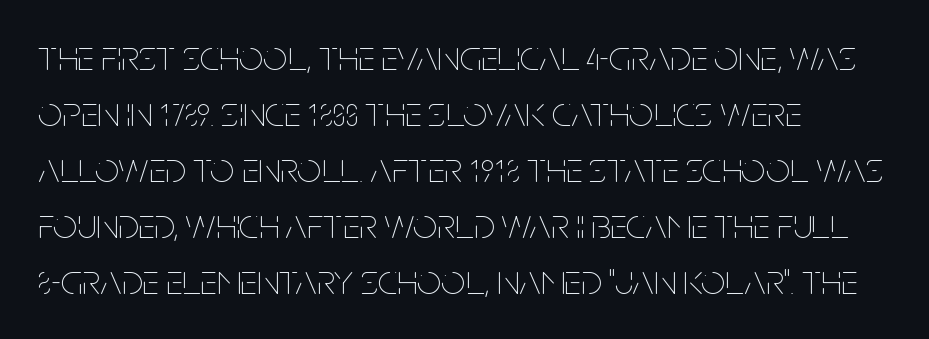
This sample uses an upright cut, with every glyph sitting square on the baseline. Stems and bowls with no extra thickness — not bold. The letters advance in unequal steps, a hallmark of proportional type. The compositor pushed each line to the left boundary.
